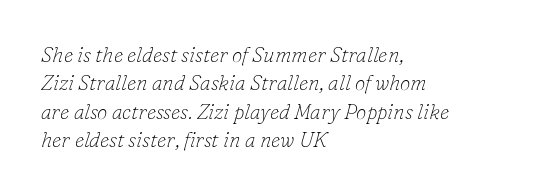
Q: Is the text bold? A: No.
Q: Is the text italic (slanted)? A: Yes, it leans right by about 16 degrees.
Q: Is the text underlined? A: No.
Q: How is the paragraph aligned? A: Left-aligned.
Q: Is the spacing between letters normal or unusually wide? A: Normal.
Q: Is the spacing between lines tight, normal or loose? A: Normal.
